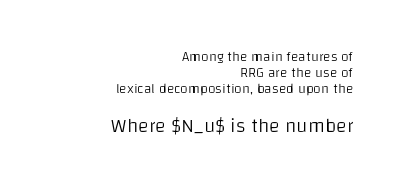
The image shows 20 px text type, upright; set right-aligned, tight line spacing (1.15x), normal letter spacing, not underlined; the second (bottom) block is 1.43x larger.
